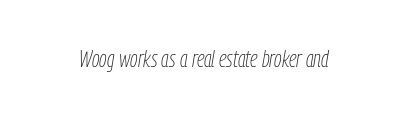
{"italic": "yes", "lean": "right", "slant_degrees": 9, "bold": "no", "underline": "no", "letter_spacing": "normal", "letter_spacing_em": 0.0, "glyph_px": 24}
